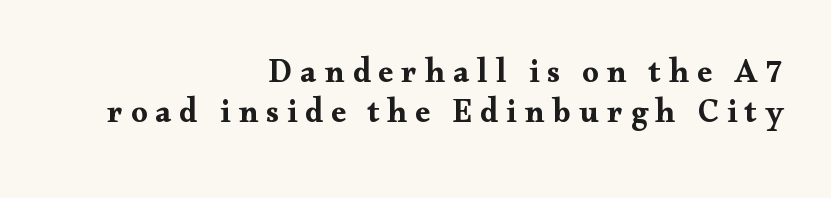
The image shows 33 px wide serif type, upright; set right-aligned, line spacing 1.21x, unusually wide letter spacing (+0.24 em), not underlined; medium stroke contrast and a small x-height.
